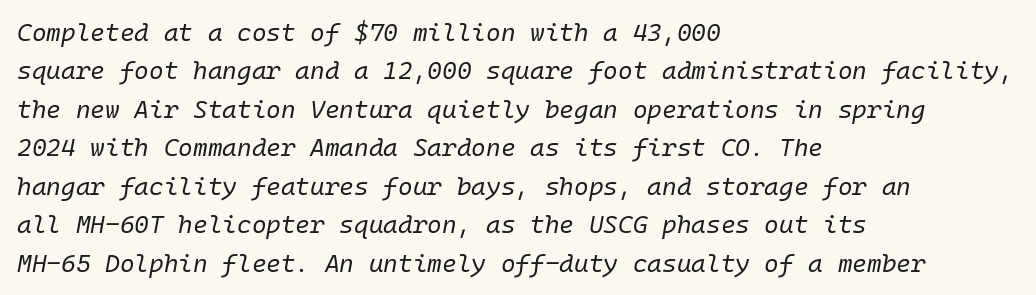
The gaps between neighbouring characters are ordinary and unremarkable. Line starts are locked; line ends wander. Vertical spacing — default. The whole block is typeset with a tilt.
